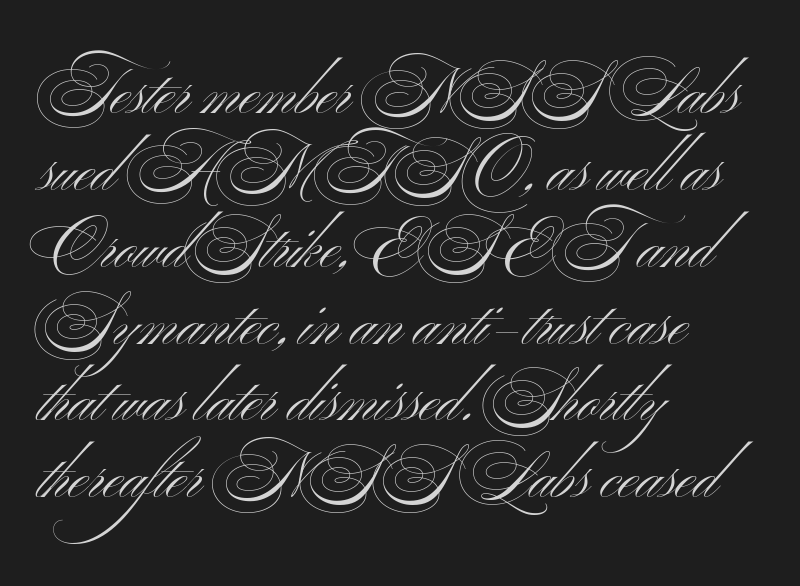
The image shows 63 px light, wide sans-serif type; set left-aligned, line spacing 1.22x, normal letter spacing, not underlined; medium stroke contrast and a small x-height.
